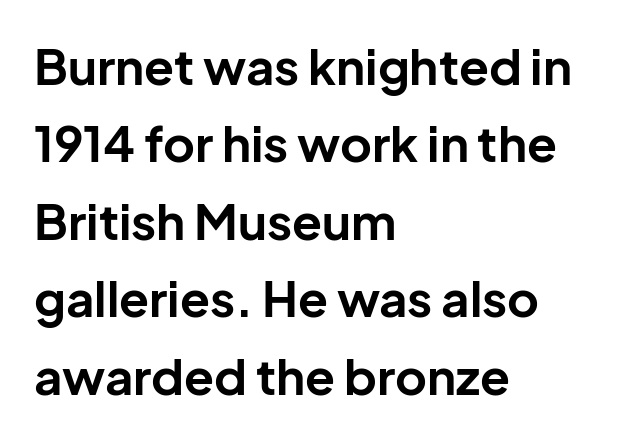
Teacher's note: observe the even left margin — that is flush-left alignment. Here the glyphs are tracked normally, forming tight word shapes. Tall strokes in this sample are plumb rather than angled. On the weight axis this lands at bold, roughly 700. Classification — sans serif. Beneath every word, the page is bare.
